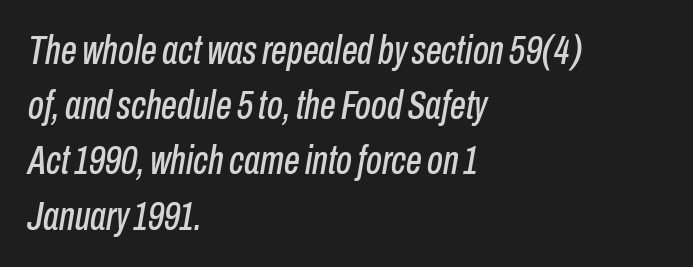
Think of a printed novel: that variable character pitch is what you see here. Lines of text with bare space underneath. Honestly, the letter spacing is just normal — you wouldn't notice it. A classic flush-left, rag-right setting is used for this passage. Yep, that's italic — everything's leaning.
